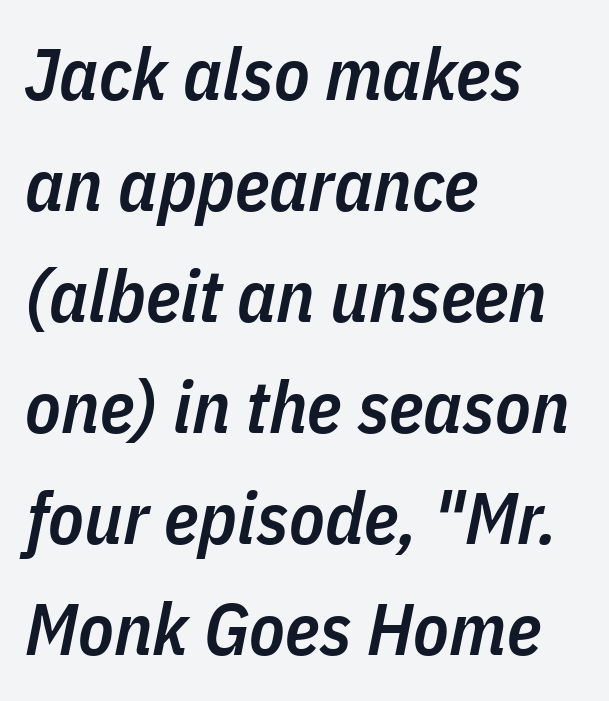
Slanted lettering throughout. Glyph-to-glyph distance matches everyday printed text. Character widths vary here, with narrow letters taking less room than wide ones. The glyphs have the mass of a demibold cut, below bold.
